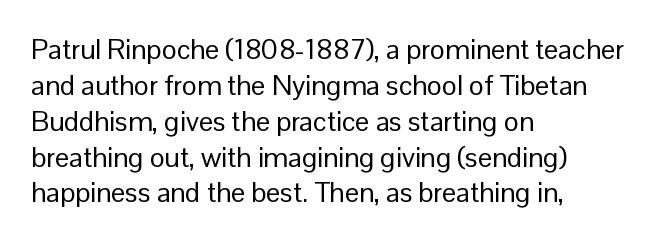
{"serif": "no", "italic": "no", "bold": "no", "weight": "regular", "width": "normal", "stroke_contrast": "low", "x_height": "medium", "monospaced": "no", "underline": "no", "align": "left", "line_spacing": "normal", "line_spacing_ratio": 1.28, "letter_spacing": "normal", "letter_spacing_em": 0.0, "glyph_px": 28}
